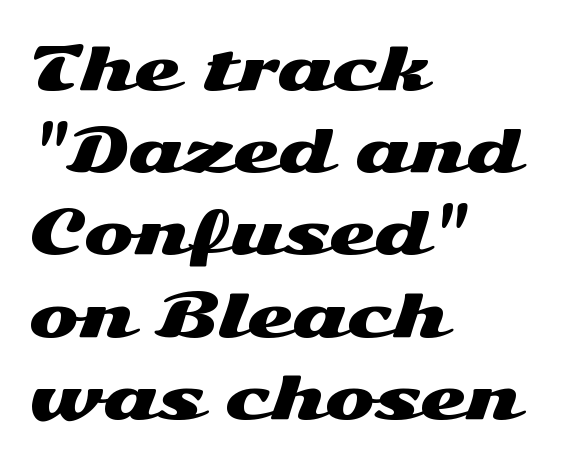
{"serif": "no", "width": "wide", "stroke_contrast": "medium", "x_height": "medium", "monospaced": "no", "underline": "no", "align": "left", "line_spacing": "normal", "line_spacing_ratio": 1.37, "letter_spacing": "normal", "letter_spacing_em": 0.0, "glyph_px": 60}
